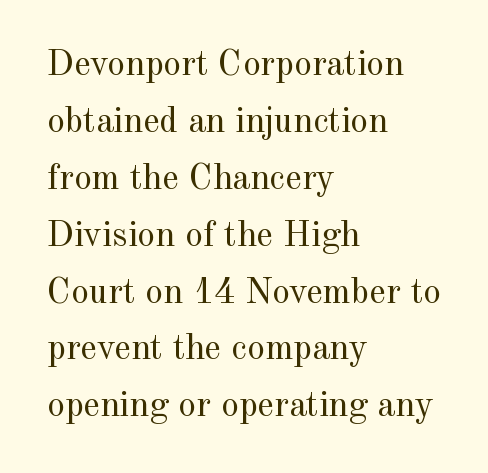
The letters sit at their default tracking, neither squeezed nor spread. Regarding serifs, this sample has them. Has an underline been added? It has not. The strokes carry an ordinary text weight at most. The ragged edge is on the right, which tells us the setting is flush left.
